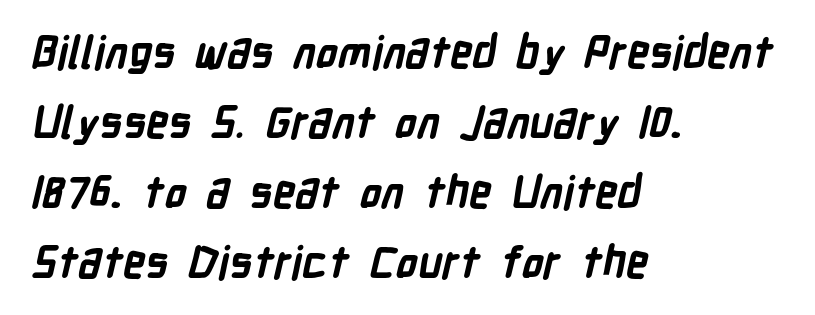
{"serif": "no", "bold": "yes", "weight": "bold", "width": "condensed", "stroke_contrast": "low", "x_height": "medium", "monospaced": "no", "underline": "no", "align": "left", "line_spacing": "normal", "line_spacing_ratio": 1.59, "letter_spacing": "normal", "letter_spacing_em": 0.0, "glyph_px": 44}
